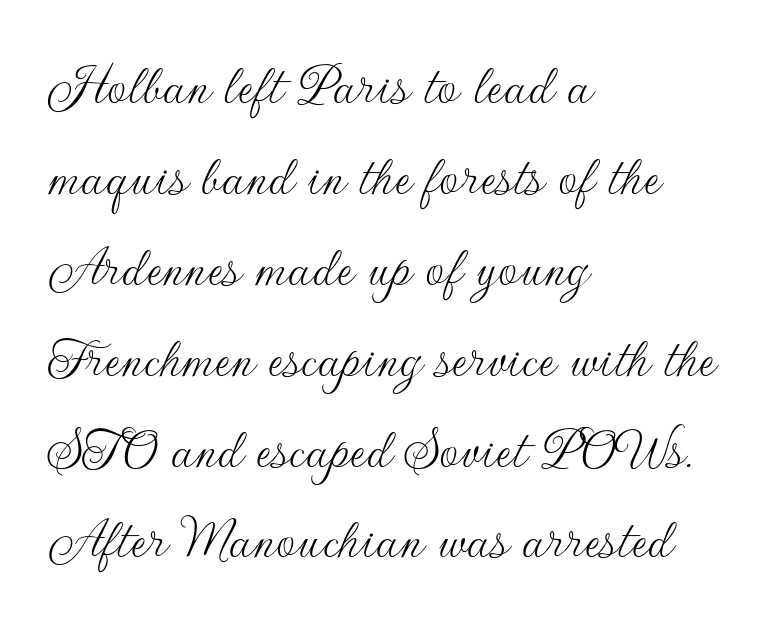
{"serif": "no", "bold": "no", "weight": "thin", "width": "normal", "stroke_contrast": "low", "x_height": "small", "monospaced": "no", "underline": "no", "align": "left", "line_spacing": "normal", "line_spacing_ratio": 1.49, "letter_spacing": "normal", "letter_spacing_em": 0.0, "glyph_px": 61}
